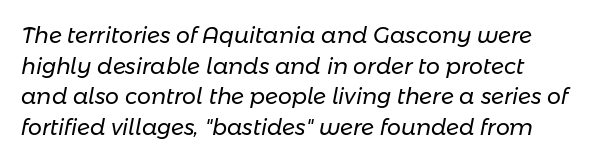
Q: Is the text bold? A: No.
Q: Is the text italic (slanted)? A: Yes, it leans right by about 11 degrees.
Q: Is the text underlined? A: No.
Q: Is the spacing between letters normal or unusually wide? A: Normal.
Q: Is the spacing between lines tight, normal or loose? A: Normal.
